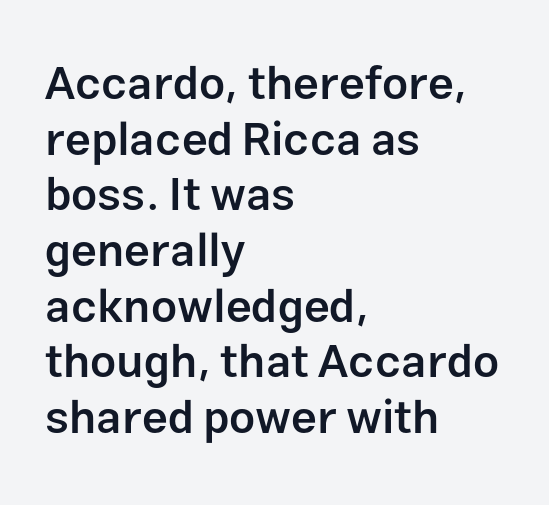
{"serif": "no", "italic": "no", "bold": "semi", "weight": "semibold", "width": "normal", "stroke_contrast": "low", "x_height": "medium", "monospaced": "no", "underline": "no", "align": "left", "line_spacing_ratio": 1.21, "letter_spacing": "normal", "letter_spacing_em": 0.0, "glyph_px": 46}
